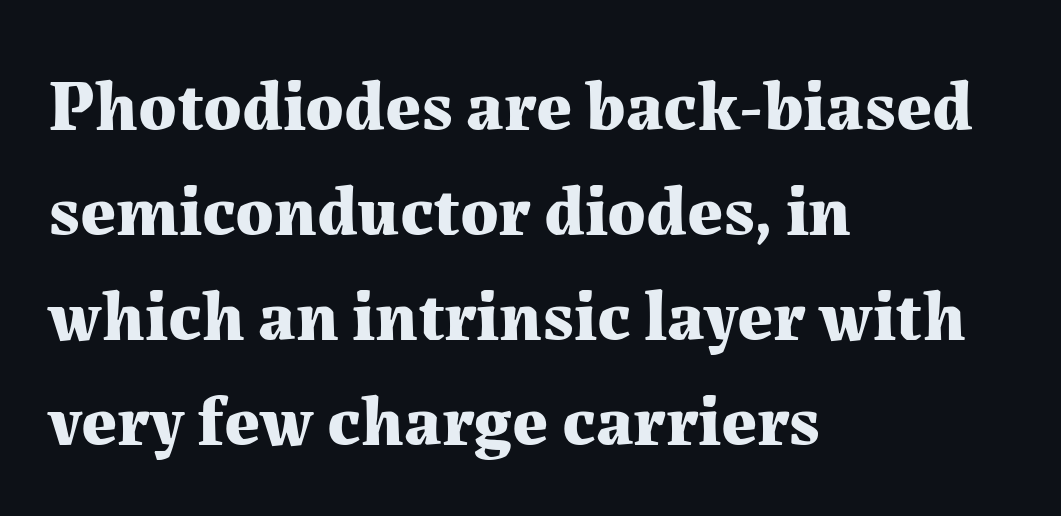
The image shows 71 px bold serif type, upright; set left-aligned, normal line spacing (1.48x), normal letter spacing, not underlined; medium stroke contrast and a medium x-height.
